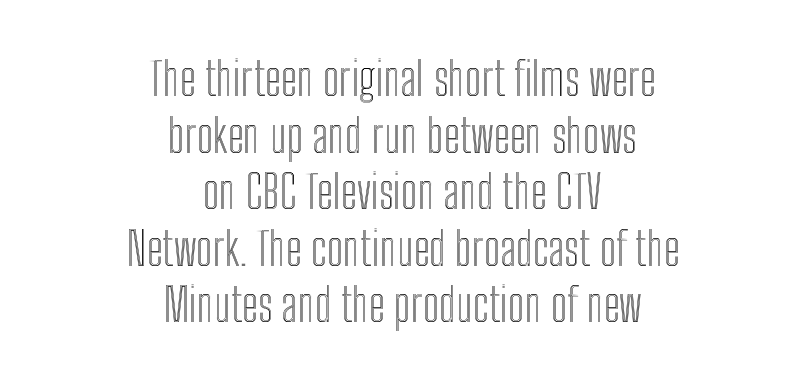
{"italic": "no", "width": "condensed", "x_height": "medium", "monospaced": "no", "underline": "no", "align": "center", "line_spacing_ratio": 1.23, "letter_spacing": "normal", "letter_spacing_em": 0.0, "glyph_px": 46}
